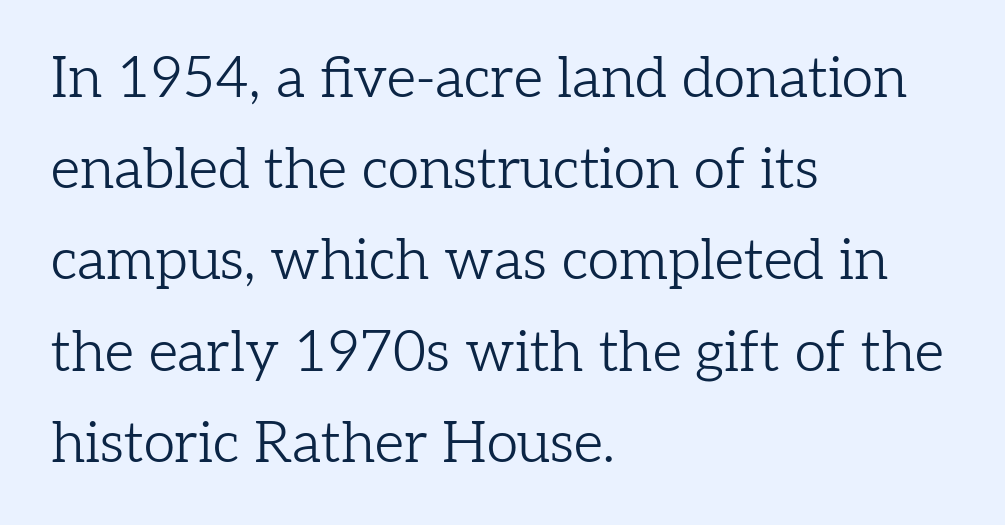
{"serif": "yes", "italic": "no", "bold": "no", "weight": "light", "width": "normal", "stroke_contrast": "low", "x_height": "medium", "monospaced": "no", "underline": "no", "align": "left", "line_spacing": "normal", "line_spacing_ratio": 1.6, "letter_spacing": "normal", "letter_spacing_em": 0.0, "glyph_px": 57}
